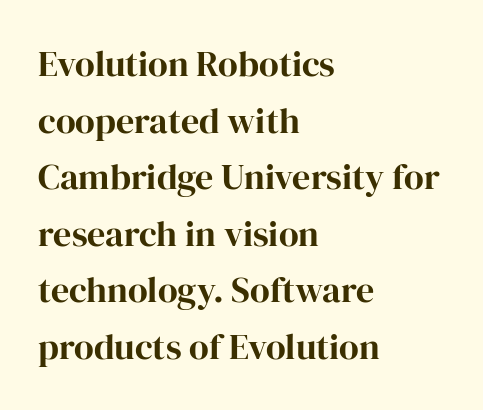
Q: Is the text bold? A: Yes.
Q: Is the text italic (slanted)? A: No, it is upright.
Q: Is the typeface a serif or a sans-serif typeface? A: Serif.
Q: Is the text underlined? A: No.
Q: How is the paragraph aligned? A: Left-aligned.
Q: Is the spacing between letters normal or unusually wide? A: Normal.
Q: Is the spacing between lines tight, normal or loose? A: Normal.
Q: Width (condensed, normal, or wide)? A: Normal.
Q: Stroke contrast? A: High.
Q: x-height? A: Medium.
Q: Monospaced? A: No.
